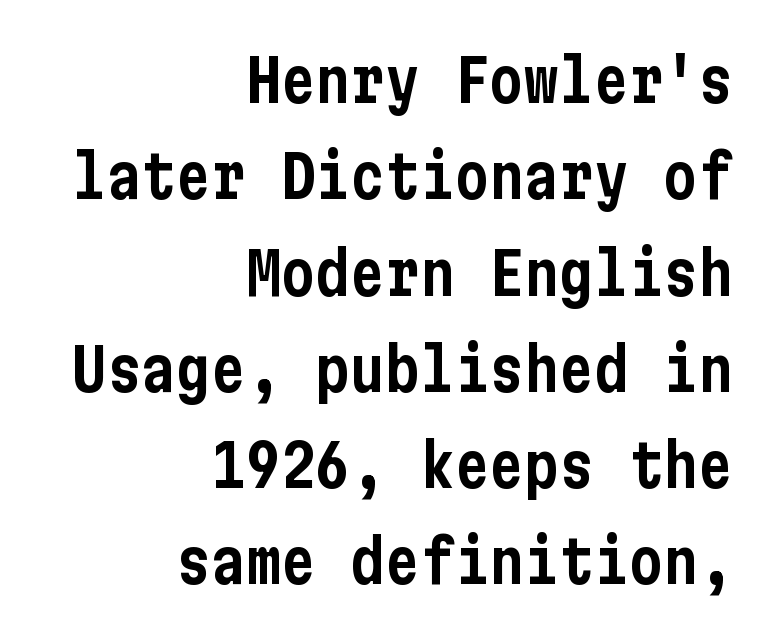
Q: Is the text italic (slanted)? A: No, it is upright.
Q: Is the typeface a serif or a sans-serif typeface? A: Sans-serif.
Q: Is the text underlined? A: No.
Q: How is the paragraph aligned? A: Right-aligned.
Q: Is the spacing between letters normal or unusually wide? A: Normal.
Q: Is the spacing between lines tight, normal or loose? A: Normal.
Q: Width (condensed, normal, or wide)? A: Condensed.
Q: Stroke contrast? A: Low.
Q: x-height? A: Medium.
